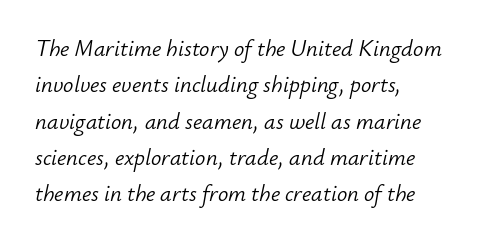
{"italic": "yes", "lean": "right", "slant_degrees": 12, "bold": "no", "underline": "no", "align": "left", "line_spacing": "normal", "line_spacing_ratio": 1.58, "letter_spacing": "normal", "letter_spacing_em": 0.0, "glyph_px": 23}
